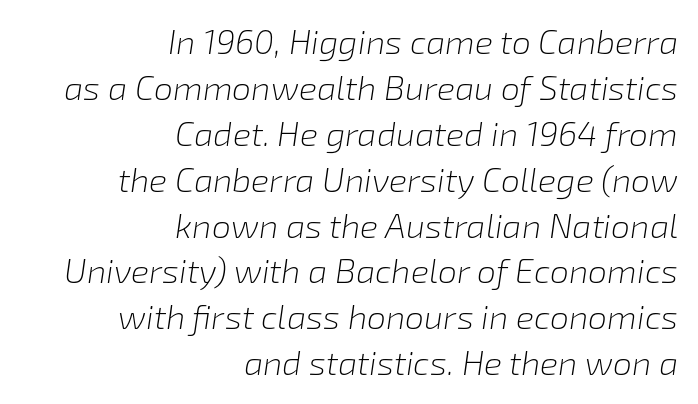
{"italic": "yes", "lean": "right", "slant_degrees": 8, "bold": "no", "weight": "light", "width": "normal", "stroke_contrast": "low", "x_height": "medium", "monospaced": "no", "underline": "no", "align": "right", "line_spacing": "normal", "line_spacing_ratio": 1.35, "letter_spacing": "normal", "letter_spacing_em": 0.0, "glyph_px": 34}
